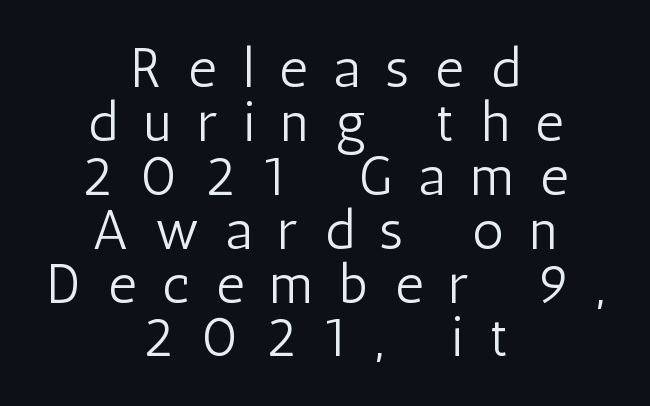
The image shows 55 px light, condensed sans-serif type, upright; set centered, tight line spacing (0.98x), unusually wide letter spacing (+0.48 em), not underlined; low stroke contrast and a medium x-height.
